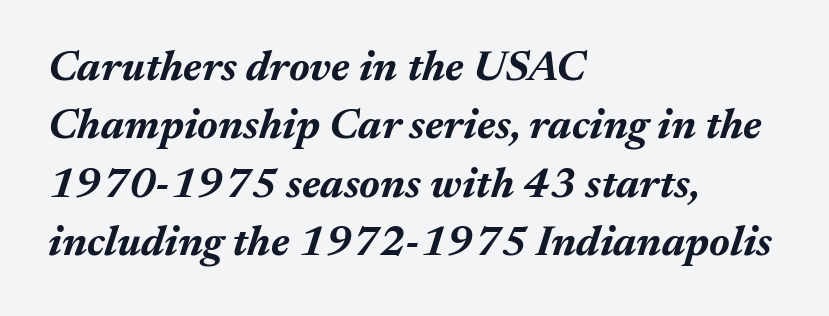
The image shows 43 px bold type, italic (leaning right); set left-aligned, normal line spacing (1.36x), normal letter spacing, not underlined; medium stroke contrast and a medium x-height.
